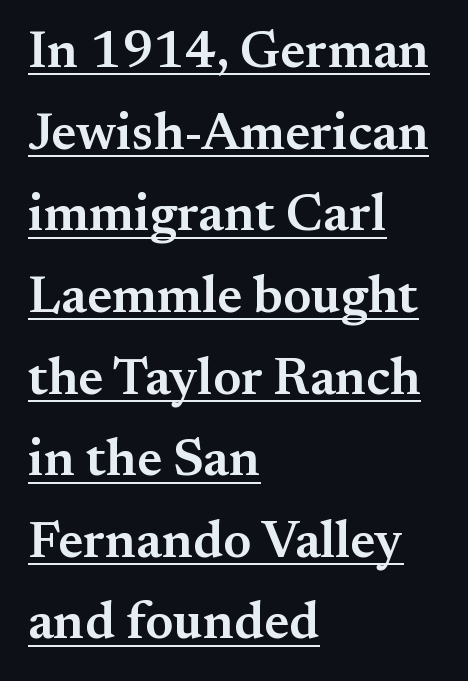
The glyphs in this specimen are seriffed. This sample carries an underscore along the baseline area. The horizontal fit of the characters is conventional and even. Character widths vary here, with narrow letters taking less room than wide ones. The font's upright variant was chosen for this text. A bit beefed up — I'd call it semibold rather than bold.
